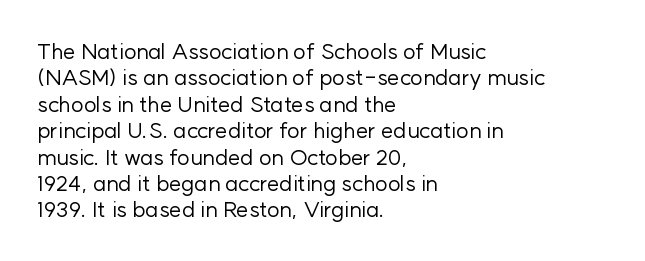
Q: Is the text bold? A: No.
Q: Is the text italic (slanted)? A: No, it is upright.
Q: Is the text underlined? A: No.
Q: How is the paragraph aligned? A: Left-aligned.
Q: Is the spacing between letters normal or unusually wide? A: Normal.
